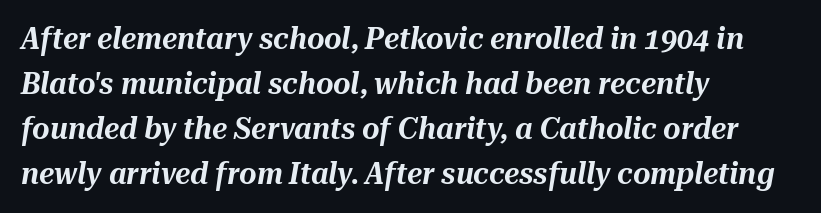
Q: Is the text italic (slanted)? A: Yes, it leans right by about 10 degrees.
Q: Is the text underlined? A: No.
Q: How is the paragraph aligned? A: Left-aligned.
Q: Is the spacing between letters normal or unusually wide? A: Normal.
Q: Is the spacing between lines tight, normal or loose? A: Normal.
Q: Width (condensed, normal, or wide)? A: Normal.
Q: Stroke contrast? A: Medium.
Q: x-height? A: Medium.
Q: Monospaced? A: No.
